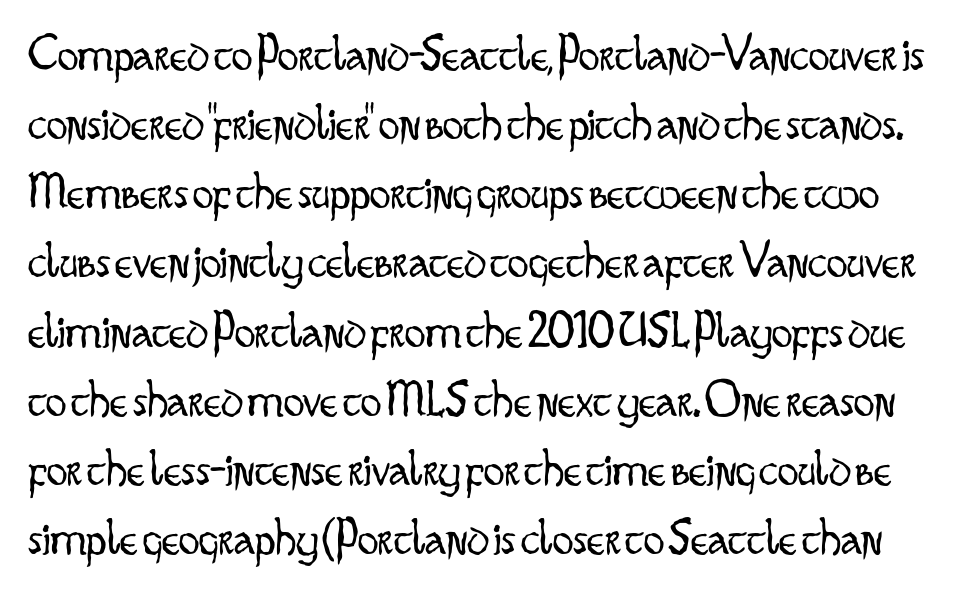
{"serif": "no", "italic": "no", "bold": "no", "weight": "light", "width": "condensed", "stroke_contrast": "low", "x_height": "small", "monospaced": "no", "underline": "no", "line_spacing": "normal", "line_spacing_ratio": 1.33, "letter_spacing": "normal", "letter_spacing_em": 0.0, "glyph_px": 52}
